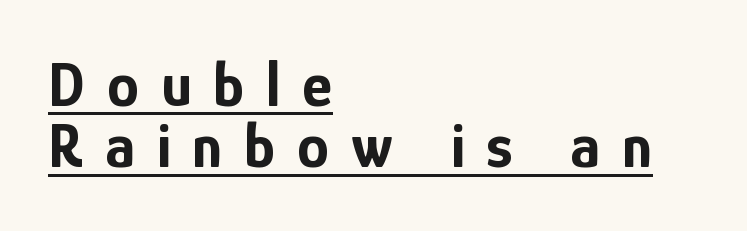
{"serif": "no", "italic": "no", "bold": "yes", "weight": "bold", "width": "condensed", "stroke_contrast": "low", "x_height": "medium", "monospaced": "no", "underline": "yes", "align": "left", "line_spacing": "tight", "line_spacing_ratio": 0.96, "letter_spacing": "wide", "letter_spacing_em": 0.34, "glyph_px": 64}
